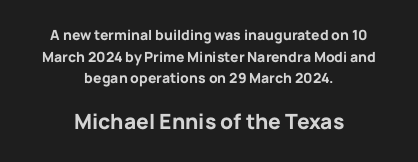
The image shows 21 px bold type, upright; set centered, normal line spacing (1.54x), normal letter spacing, not underlined; the second (bottom) block is 1.5x larger.
